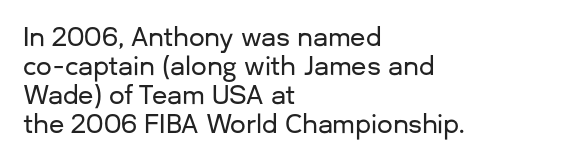
Q: Is the text italic (slanted)? A: No, it is upright.
Q: Is the text underlined? A: No.
Q: How is the paragraph aligned? A: Left-aligned.
Q: Is the spacing between letters normal or unusually wide? A: Normal.
